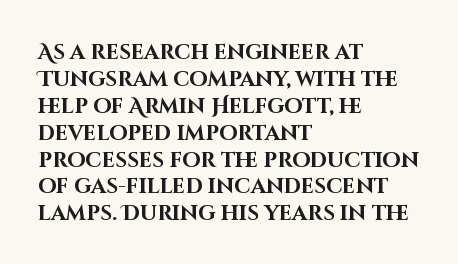
The image shows 21 px bold type, upright; set left-aligned, normal line spacing (1.28x), normal letter spacing, not underlined.
